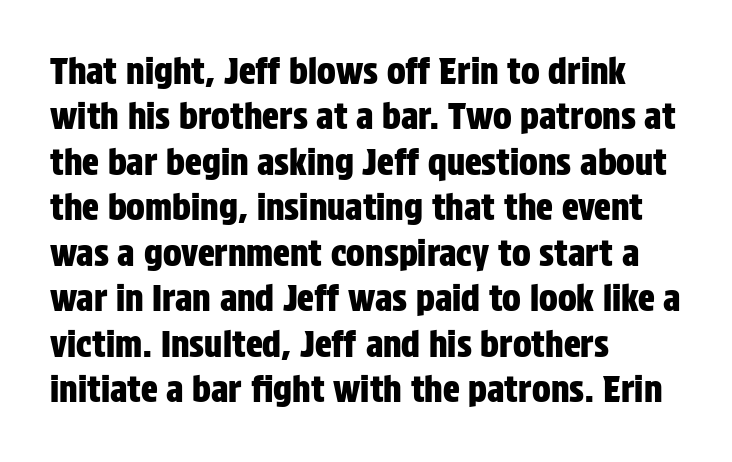
Line beginnings align vertically; line endings do not. Is there much room between lines? A standard amount, neither cramped nor airy. The letters stand upright; this is a roman face. This sample has the flowing, uneven cadence of proportional lettering. The face used here is rendered with its standard letterfit. Bare-footed words on every line.
